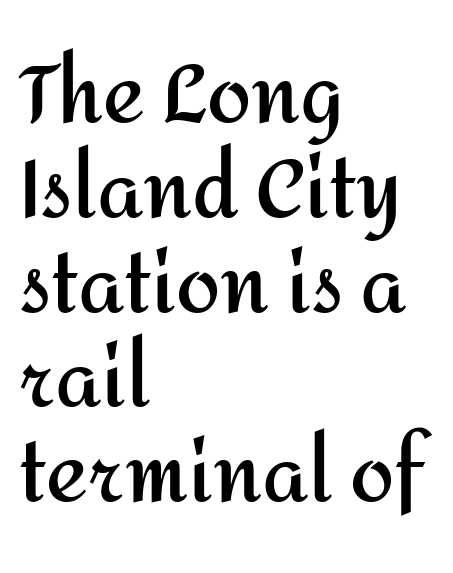
The image shows 79 px semibold sans-serif type, upright; set left-aligned, line spacing 1.2x, normal letter spacing, not underlined; medium stroke contrast and a medium x-height.
